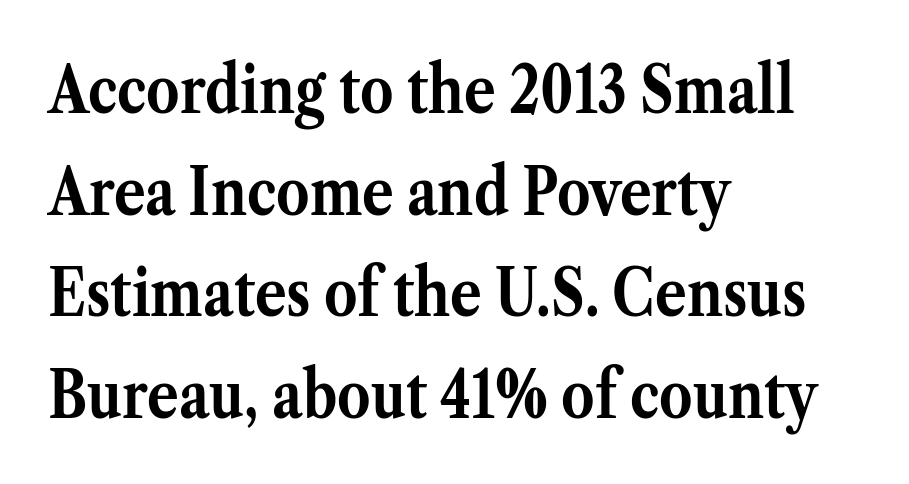
Q: Is the text bold? A: Yes.
Q: Is the text italic (slanted)? A: No, it is upright.
Q: Is the typeface a serif or a sans-serif typeface? A: Serif.
Q: Is the text underlined? A: No.
Q: How is the paragraph aligned? A: Left-aligned.
Q: Is the spacing between letters normal or unusually wide? A: Normal.
Q: Is the spacing between lines tight, normal or loose? A: Normal.
Q: Width (condensed, normal, or wide)? A: Normal.
Q: Stroke contrast? A: Medium.
Q: x-height? A: Medium.
Q: Monospaced? A: No.
